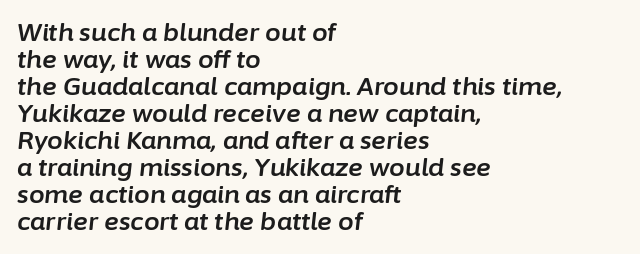
Horizontal alignment here is leftward, the default for most running prose. The letterforms sit shoulder to shoulder at normal distance. Just letters on the line, the space beneath them empty. Notice how descenders almost collide with the ascenders below — that's tight leading.
